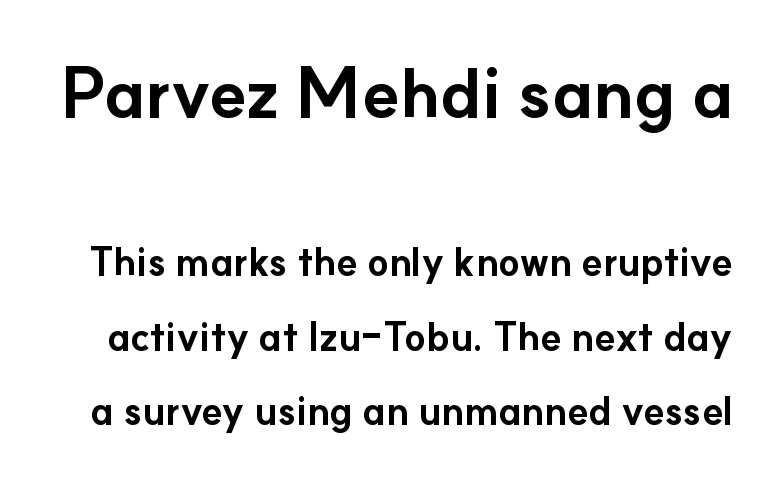
Q: Is the text bold? A: Yes.
Q: Is the text italic (slanted)? A: No, it is upright.
Q: Is the typeface a serif or a sans-serif typeface? A: Sans-serif.
Q: Is the text underlined? A: No.
Q: Is the spacing between letters normal or unusually wide? A: Normal.
Q: Is the spacing between lines tight, normal or loose? A: Loose.
Q: Which block of text is set in a larger size, the first (top) or the second (bottom)? A: The first (top) one.
Q: Width (condensed, normal, or wide)? A: Normal.
Q: Stroke contrast? A: Low.
Q: x-height? A: Small.
Q: Monospaced? A: No.
